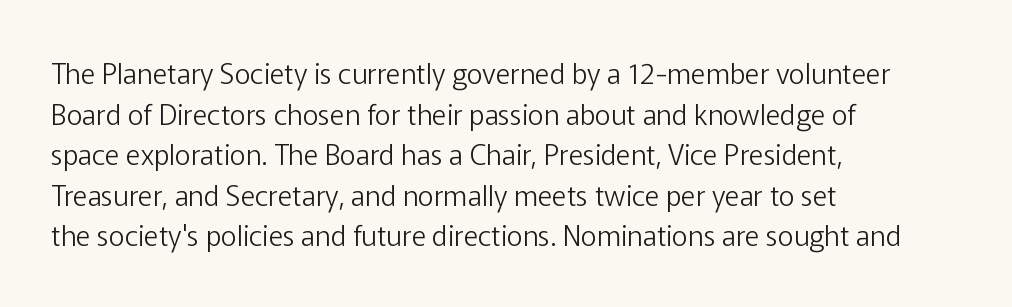
The image shows 28 px light sans-serif type, upright; set left-aligned, normal line spacing (1.45x), normal letter spacing, not underlined; low stroke contrast and a medium x-height.
